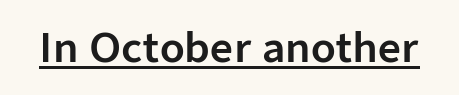
{"serif": "no", "italic": "no", "width": "normal", "stroke_contrast": "low", "x_height": "medium", "monospaced": "no", "underline": "yes", "letter_spacing": "normal", "letter_spacing_em": 0.0, "glyph_px": 40}
